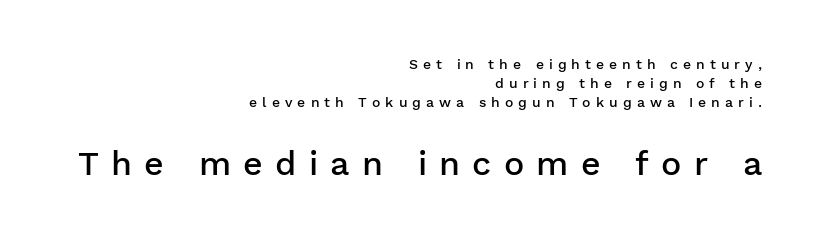
The image shows 34 px semibold sans-serif type, upright; set right-aligned, normal line spacing (1.35x), unusually wide letter spacing (+0.36 em), not underlined; the second (bottom) block is 2.43x larger; low stroke contrast and a medium x-height.
